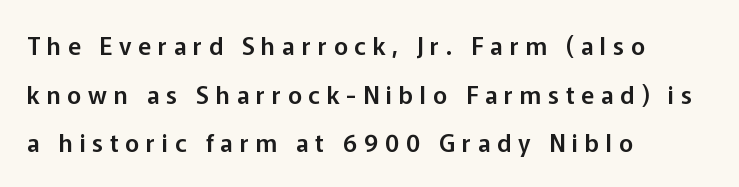
The image shows 24 px text type, upright; set left-aligned, loose line spacing (2.03x), unusually wide letter spacing (+0.28 em), not underlined.
